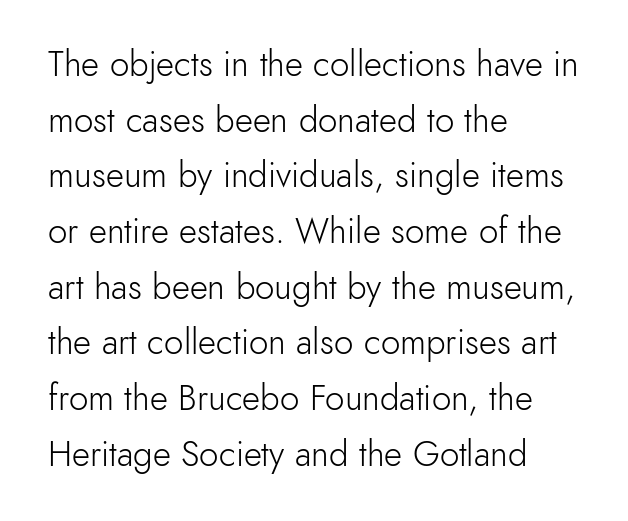
{"serif": "no", "italic": "no", "bold": "no", "weight": "light", "width": "normal", "x_height": "small", "monospaced": "no", "underline": "no", "align": "left", "line_spacing": "normal", "line_spacing_ratio": 1.59, "letter_spacing": "normal", "letter_spacing_em": 0.0, "glyph_px": 35}
